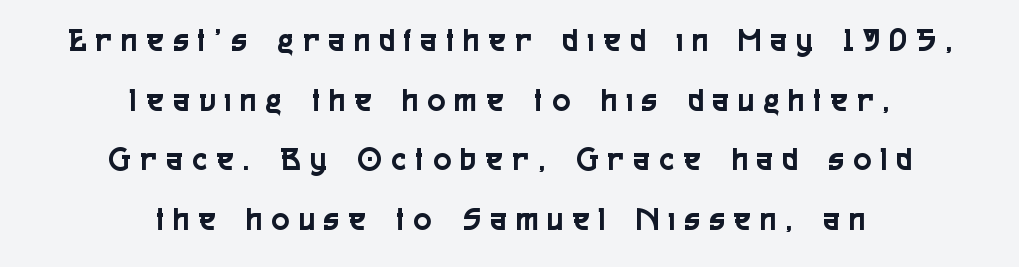
Here the glyphs are tracked loosely, breaking word shapes into spaced letters. The designer went with a sans here, leaving each stem footless. The face used here is proportionally spaced, like ordinary book or web type. Decoration check: the copy has no underline.
